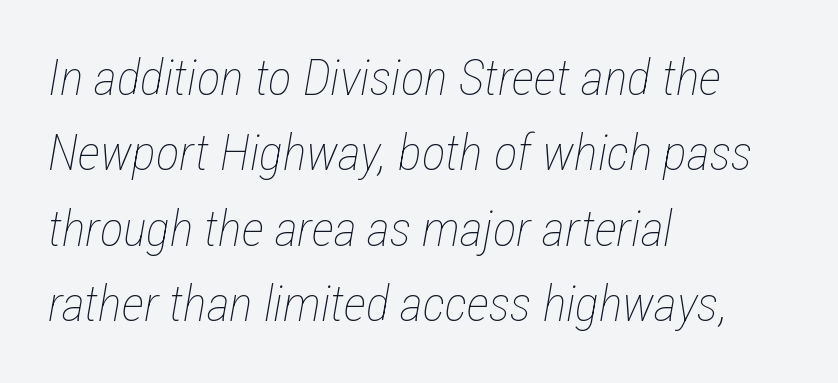
{"italic": "yes", "lean": "right", "slant_degrees": 12, "bold": "no", "weight": "thin", "width": "condensed", "stroke_contrast": "low", "x_height": "medium", "monospaced": "no", "underline": "no", "align": "left", "line_spacing": "normal", "line_spacing_ratio": 1.51, "letter_spacing": "normal", "letter_spacing_em": 0.0, "glyph_px": 50}
